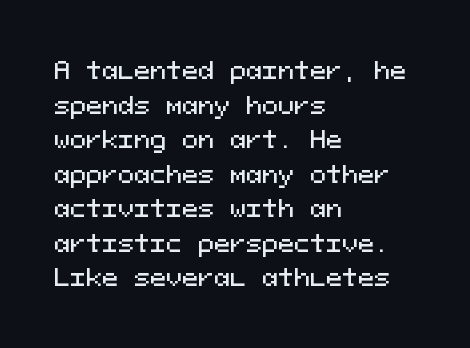
Q: Is the text italic (slanted)? A: No, it is upright.
Q: Is the text underlined? A: No.
Q: How is the paragraph aligned? A: Left-aligned.
Q: Is the spacing between letters normal or unusually wide? A: Normal.
Q: Is the spacing between lines tight, normal or loose? A: Normal.
